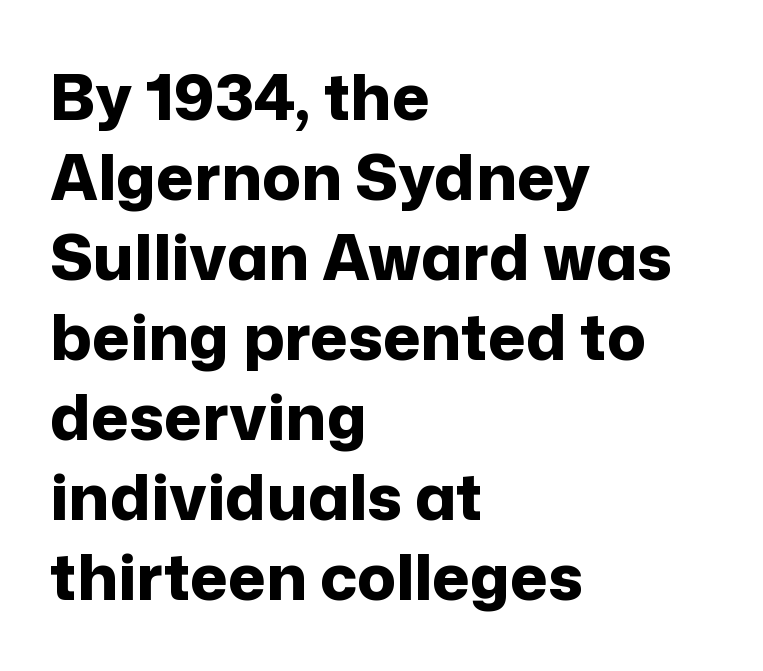
{"serif": "no", "italic": "no", "bold": "yes", "weight": "bold", "width": "normal", "stroke_contrast": "low", "x_height": "medium", "monospaced": "no", "underline": "no", "align": "left", "line_spacing": "normal", "line_spacing_ratio": 1.25, "letter_spacing": "normal", "letter_spacing_em": 0.0, "glyph_px": 64}
